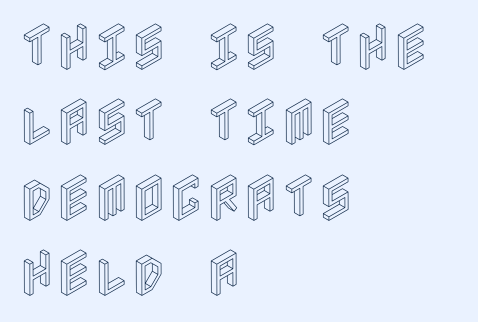
Q: Is the text italic (slanted)? A: No, it is upright.
Q: Is the text underlined? A: No.
Q: How is the paragraph aligned? A: Left-aligned.
Q: Is the spacing between letters normal or unusually wide? A: Normal.
Q: Is the spacing between lines tight, normal or loose? A: Normal.
Q: Width (condensed, normal, or wide)? A: Condensed.
Q: x-height? A: Large.
